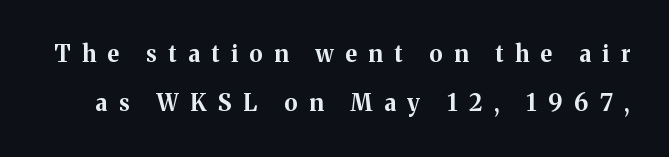
Is there any slant? The stems are plumb. The letterforms stand isolated, each surrounded by extra space. Pretty heavy lettering here — definitely bold. The string is rendered with underlining switched off. Widely set lines give the paragraph a tall, airy silhouette.
